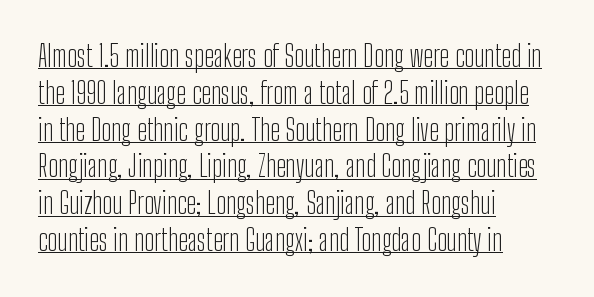
Notice how descenders clear the ascenders below comfortably — that's standard leading. Caption: lettering with a line underneath. The passage shown is typed in a proportional face where columns would drift. Heft: none added — not bold. This is the regular roman posture of the typeface. The designer went with a sans here, leaving each stem footless.
